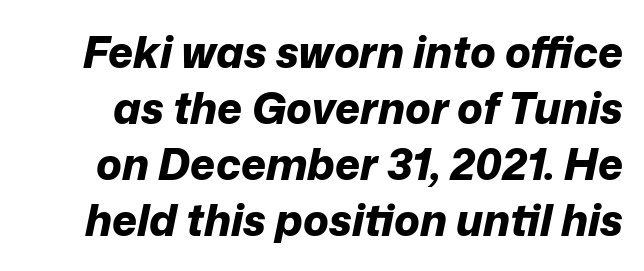
The image shows 43 px bold type, italic (leaning right); set normal line spacing (1.3x), normal letter spacing, not underlined; low stroke contrast and a medium x-height.
